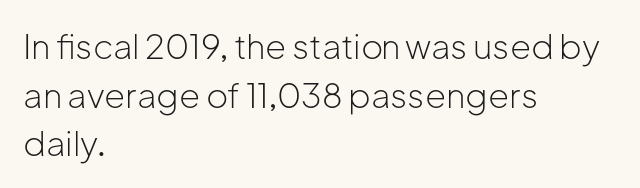
Q: Is the text bold? A: No.
Q: Is the text italic (slanted)? A: No, it is upright.
Q: Is the typeface a serif or a sans-serif typeface? A: Sans-serif.
Q: Is the text underlined? A: No.
Q: How is the paragraph aligned? A: Left-aligned.
Q: Is the spacing between letters normal or unusually wide? A: Normal.
Q: Is the spacing between lines tight, normal or loose? A: Normal.
Q: Width (condensed, normal, or wide)? A: Normal.
Q: Stroke contrast? A: Low.
Q: x-height? A: Medium.
Q: Monospaced? A: No.
